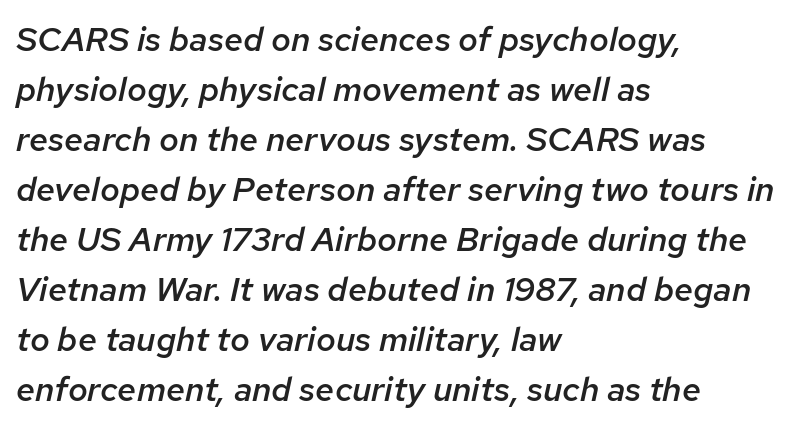
{"italic": "yes", "lean": "right", "slant_degrees": 12, "bold": "semi", "weight": "semibold", "width": "normal", "stroke_contrast": "low", "x_height": "medium", "monospaced": "no", "underline": "no", "align": "left", "line_spacing": "normal", "line_spacing_ratio": 1.47, "letter_spacing": "normal", "letter_spacing_em": 0.0, "glyph_px": 34}
